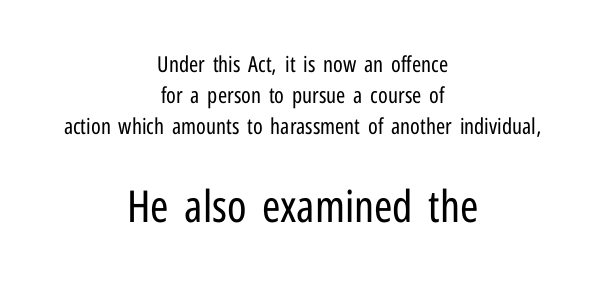
Casual observation: everything's sitting right in the middle. Heaviness? Minimal to ordinary, like unemphasized prose. How would I describe the line gaps? Plain and ordinary. A typesetter would call this zero additional tracking.
